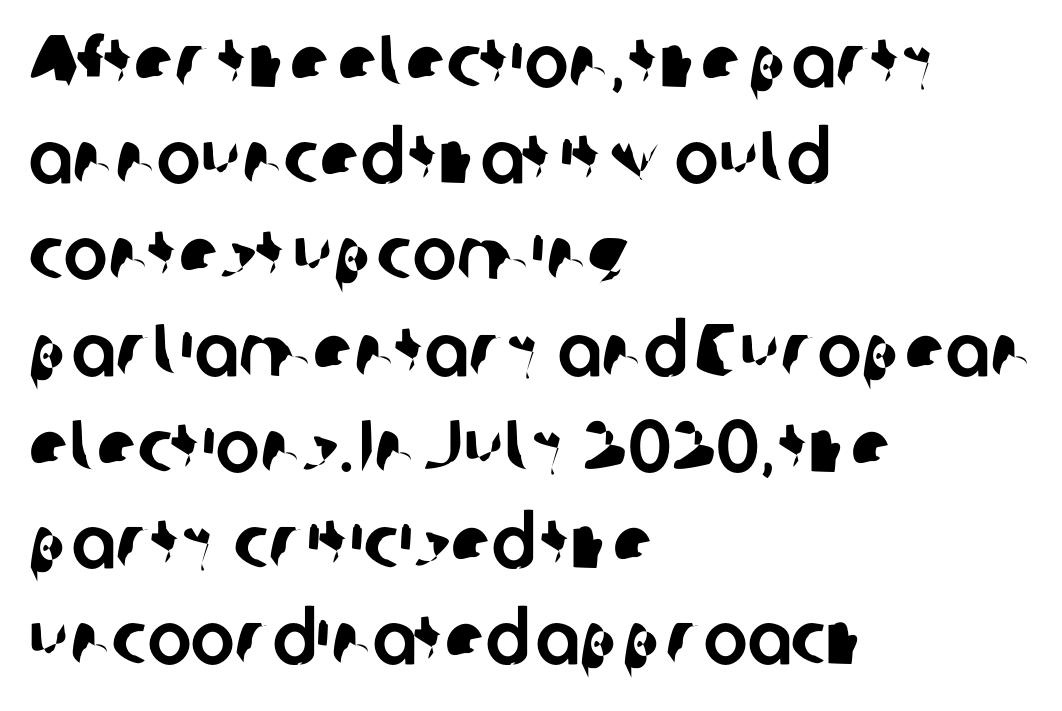
{"serif": "no", "width": "normal", "stroke_contrast": "low", "x_height": "medium", "monospaced": "no", "underline": "no", "align": "left", "line_spacing": "normal", "line_spacing_ratio": 1.3, "letter_spacing": "normal", "letter_spacing_em": 0.0, "glyph_px": 74}
